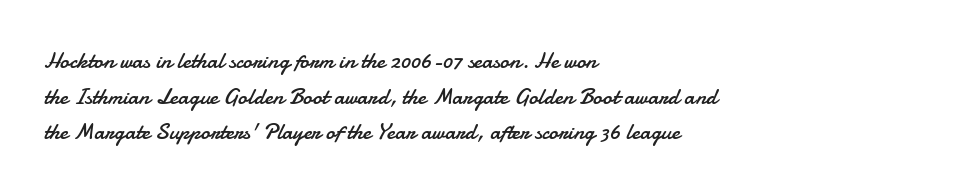
Q: Is the text bold? A: No.
Q: Is the text italic (slanted)? A: Yes.
Q: Is the text underlined? A: No.
Q: How is the paragraph aligned? A: Left-aligned.
Q: Is the spacing between letters normal or unusually wide? A: Normal.
Q: Is the spacing between lines tight, normal or loose? A: Normal.
